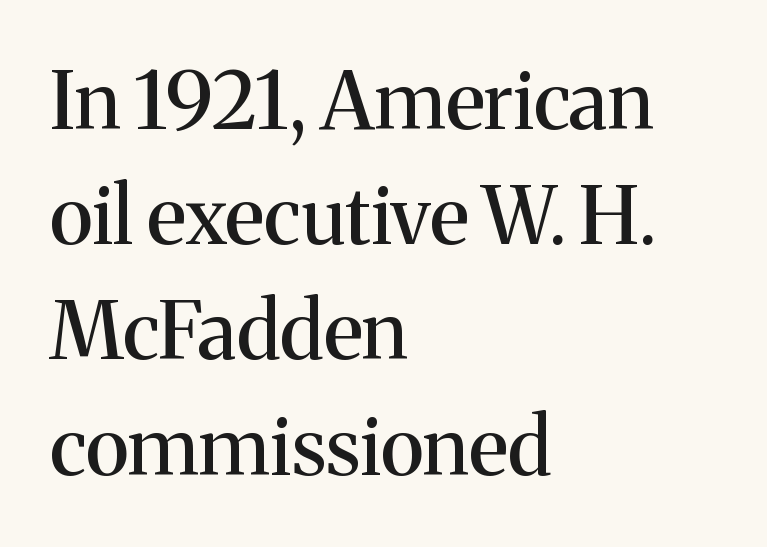
The rag falls on the right side of this text block. Beneath every word, the page is bare. Serifs: yes, visible at the terminals of the letterforms. Is this a fixed-width face? No — the glyphs have proportional, varying widths. There is no visible air inserted between adjacent glyphs.
